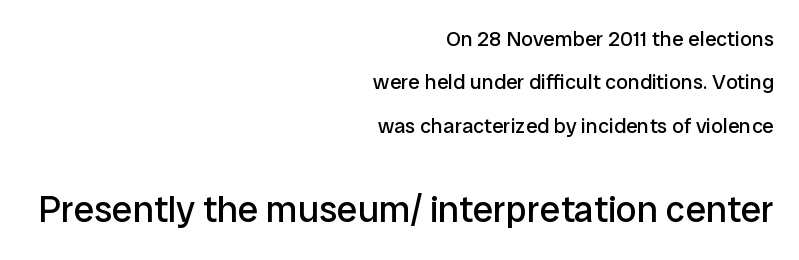
Q: Is the text bold? A: No.
Q: Is the text italic (slanted)? A: No, it is upright.
Q: Is the typeface a serif or a sans-serif typeface? A: Sans-serif.
Q: Is the text underlined? A: No.
Q: How is the paragraph aligned? A: Right-aligned.
Q: Is the spacing between letters normal or unusually wide? A: Normal.
Q: Is the spacing between lines tight, normal or loose? A: Loose.
Q: Which block of text is set in a larger size, the first (top) or the second (bottom)? A: The second (bottom) one.
Q: Width (condensed, normal, or wide)? A: Normal.
Q: Stroke contrast? A: Low.
Q: x-height? A: Medium.
Q: Monospaced? A: No.
